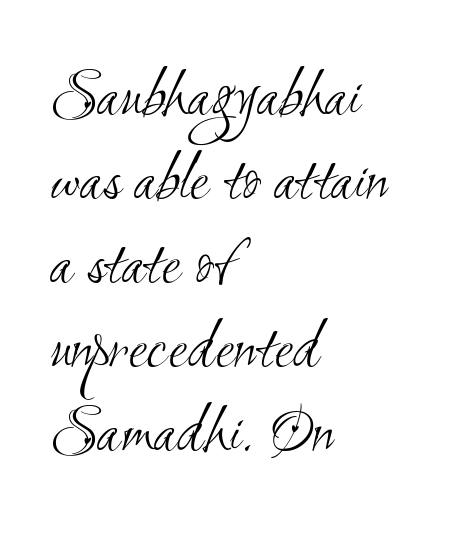
The face looks like a standard text weight, possibly lighter. Note the varied advance widths — an 'i' is clearly narrower than an 'm'. This sample is left-justified, so line endings fall wherever the words run out. The tracking reads as untouched default to a designer's eye.
